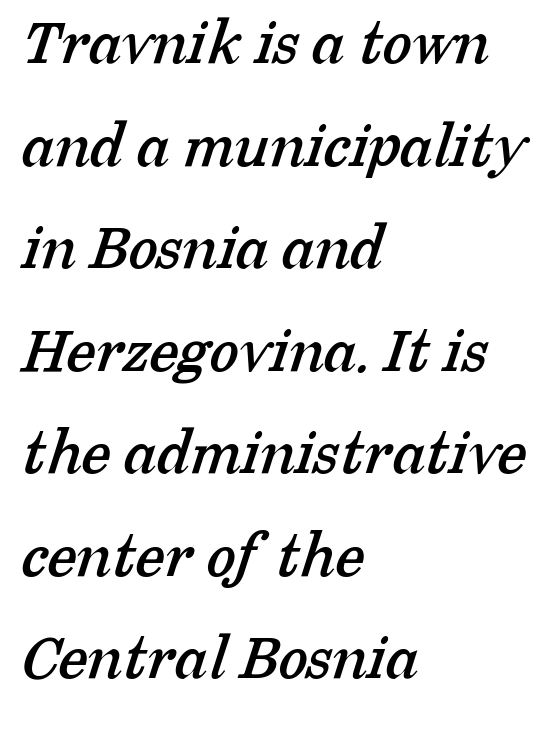
Q: Is the typeface a serif or a sans-serif typeface? A: Serif.
Q: Is the text underlined? A: No.
Q: How is the paragraph aligned? A: Left-aligned.
Q: Is the spacing between letters normal or unusually wide? A: Normal.
Q: Is the spacing between lines tight, normal or loose? A: Normal.
Q: Width (condensed, normal, or wide)? A: Normal.
Q: Stroke contrast? A: Low.
Q: x-height? A: Medium.
Q: Monospaced? A: No.
